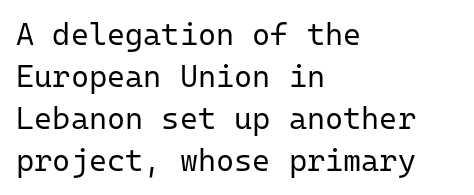
Q: Is the text bold? A: No.
Q: Is the text italic (slanted)? A: No, it is upright.
Q: Is the typeface a serif or a sans-serif typeface? A: Sans-serif.
Q: Is the text underlined? A: No.
Q: How is the paragraph aligned? A: Left-aligned.
Q: Is the spacing between letters normal or unusually wide? A: Normal.
Q: Is the spacing between lines tight, normal or loose? A: Normal.
Q: Width (condensed, normal, or wide)? A: Normal.
Q: Stroke contrast? A: Low.
Q: x-height? A: Medium.
Q: Monospaced? A: Yes.
